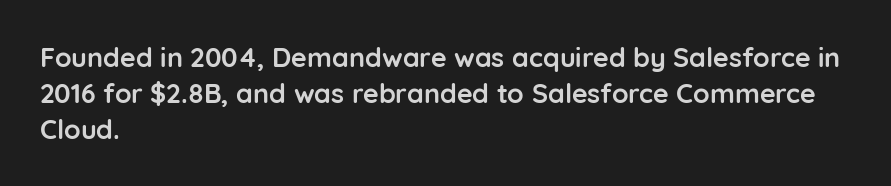
{"italic": "no", "bold": "yes", "underline": "no", "align": "left", "line_spacing": "normal", "line_spacing_ratio": 1.33, "letter_spacing": "normal", "letter_spacing_em": 0.0, "glyph_px": 27}
